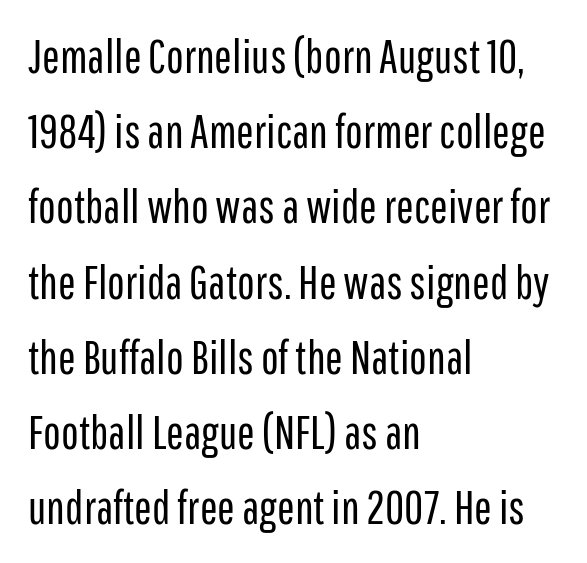
Weight: in the light-to-regular range. The face used here is a sans, in the tradition of grotesques and geometrics. Honestly, the row spacing looks completely unremarkable. Short and long lines alike share a common starting point at left.
